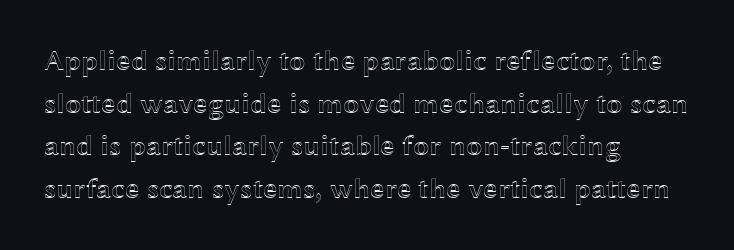
Q: Is the text italic (slanted)? A: No, it is upright.
Q: Is the text underlined? A: No.
Q: How is the paragraph aligned? A: Left-aligned.
Q: Is the spacing between letters normal or unusually wide? A: Normal.
Q: Is the spacing between lines tight, normal or loose? A: Normal.
Q: Width (condensed, normal, or wide)? A: Wide.
Q: x-height? A: Medium.
Q: Monospaced? A: No.
